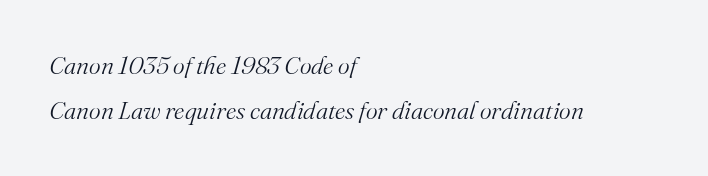
{"italic": "yes", "lean": "right", "slant_degrees": 16, "bold": "no", "underline": "no", "align": "left", "line_spacing_ratio": 1.82, "letter_spacing": "normal", "letter_spacing_em": 0.0, "glyph_px": 25}
